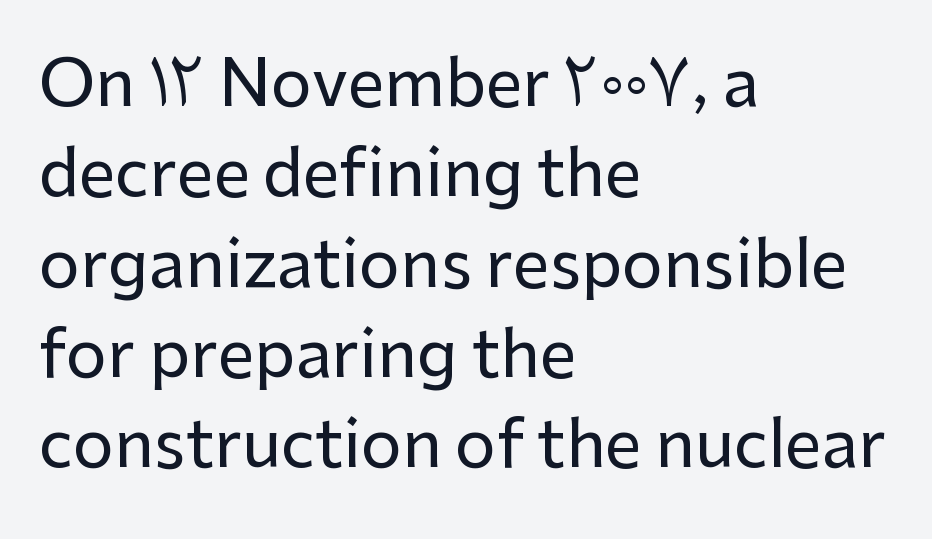
{"serif": "no", "italic": "no", "width": "normal", "stroke_contrast": "low", "x_height": "medium", "monospaced": "no", "underline": "no", "align": "left", "line_spacing": "normal", "line_spacing_ratio": 1.39, "letter_spacing": "normal", "letter_spacing_em": 0.0, "glyph_px": 65}
